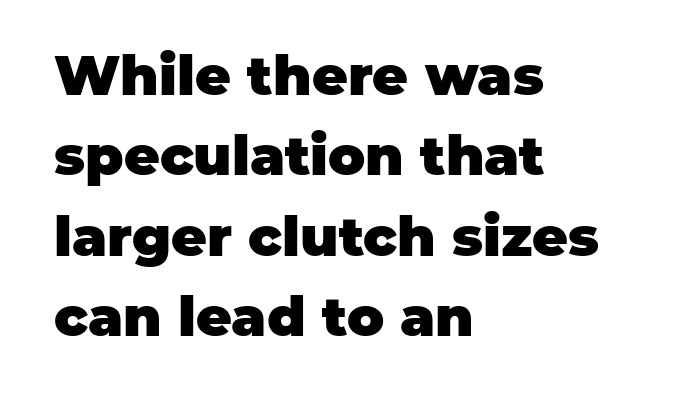
Q: Is the text bold? A: Yes.
Q: Is the text italic (slanted)? A: No, it is upright.
Q: Is the typeface a serif or a sans-serif typeface? A: Sans-serif.
Q: Is the text underlined? A: No.
Q: How is the paragraph aligned? A: Left-aligned.
Q: Is the spacing between letters normal or unusually wide? A: Normal.
Q: Is the spacing between lines tight, normal or loose? A: Normal.
Q: Width (condensed, normal, or wide)? A: Normal.
Q: Stroke contrast? A: Low.
Q: x-height? A: Large.
Q: Monospaced? A: No.
